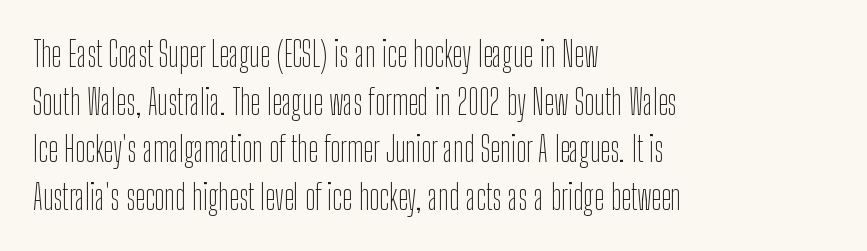
The image shows 34 px thin, condensed sans-serif type, upright; set left-aligned, normal line spacing (1.4x), normal letter spacing, not underlined; low stroke contrast and a medium x-height.
